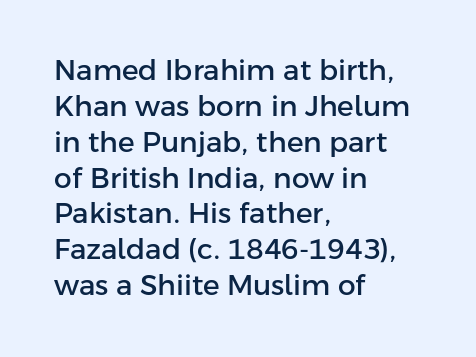
The image shows 28 px sans-serif type, upright; set left-aligned, normal line spacing (1.28x), normal letter spacing, not underlined; low stroke contrast and a medium x-height.
